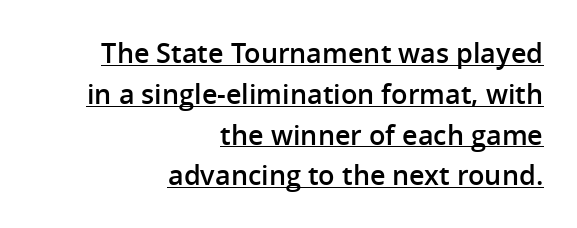
Q: Is the text bold? A: Semi-bold.
Q: Is the text italic (slanted)? A: No, it is upright.
Q: Is the text underlined? A: Yes.
Q: How is the paragraph aligned? A: Right-aligned.
Q: Is the spacing between letters normal or unusually wide? A: Normal.
Q: Is the spacing between lines tight, normal or loose? A: Normal.
